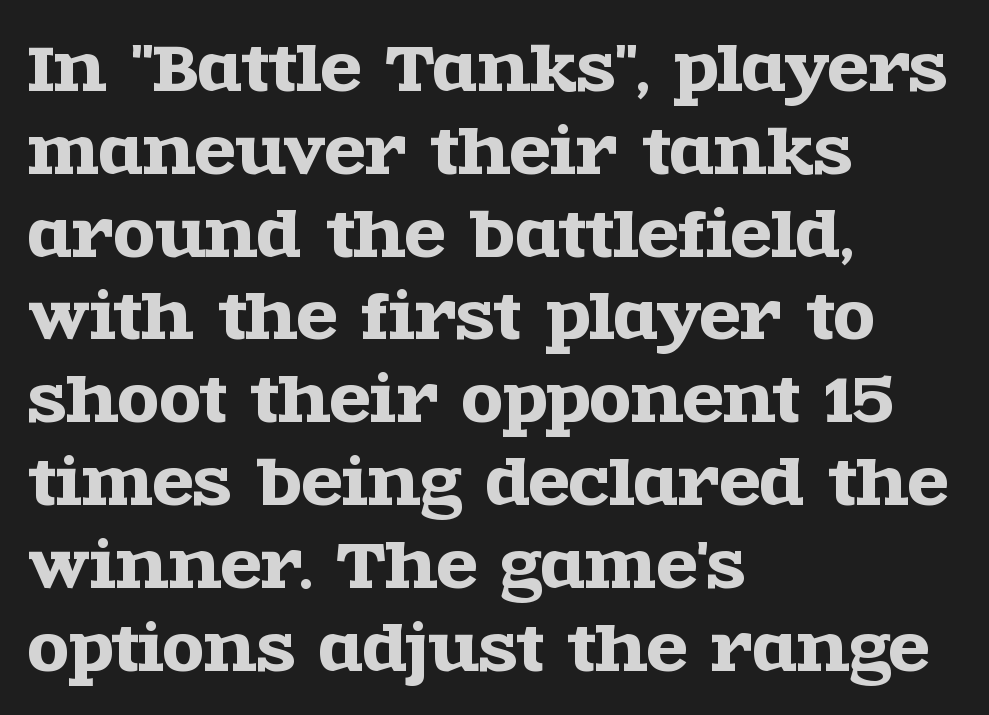
Q: Is the text italic (slanted)? A: No, it is upright.
Q: Is the typeface a serif or a sans-serif typeface? A: Serif.
Q: Is the text underlined? A: No.
Q: How is the paragraph aligned? A: Left-aligned.
Q: Is the spacing between letters normal or unusually wide? A: Normal.
Q: Is the spacing between lines tight, normal or loose? A: Normal.
Q: Width (condensed, normal, or wide)? A: Wide.
Q: x-height? A: Large.
Q: Monospaced? A: No.
